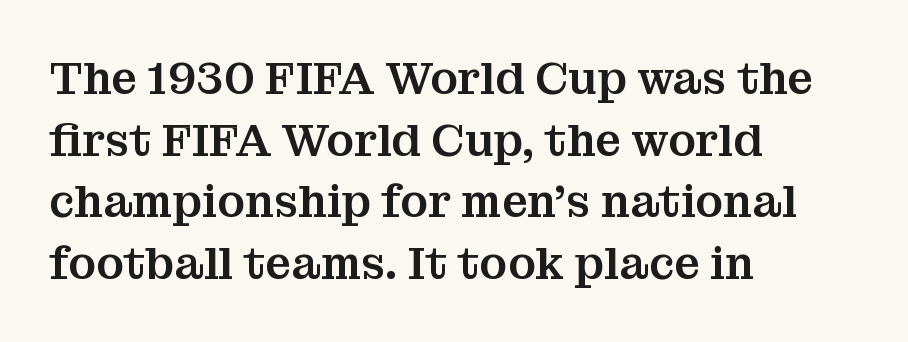
The image shows 45 px serif type, upright; set left-aligned, normal line spacing (1.37x), normal letter spacing, not underlined; medium stroke contrast and a medium x-height.
